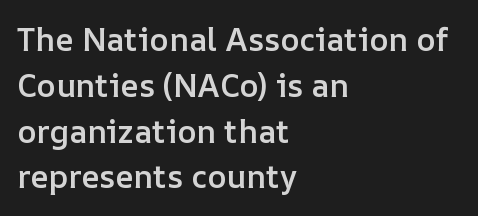
Q: Is the text bold? A: Semi-bold.
Q: Is the text italic (slanted)? A: No, it is upright.
Q: Is the text underlined? A: No.
Q: How is the paragraph aligned? A: Left-aligned.
Q: Is the spacing between letters normal or unusually wide? A: Normal.
Q: Is the spacing between lines tight, normal or loose? A: Normal.
Q: Width (condensed, normal, or wide)? A: Normal.
Q: Stroke contrast? A: Low.
Q: x-height? A: Medium.
Q: Monospaced? A: No.
